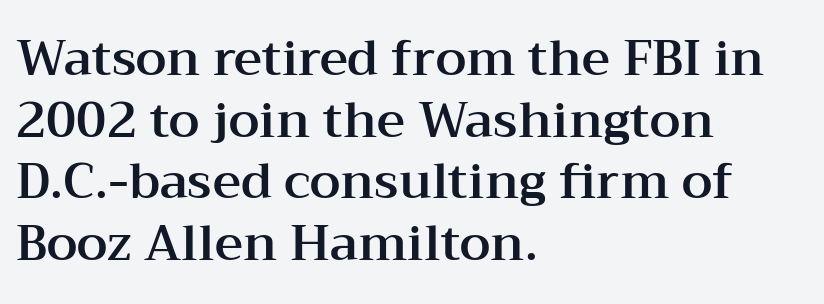
{"serif": "yes", "italic": "no", "width": "wide", "stroke_contrast": "medium", "x_height": "medium", "monospaced": "no", "underline": "no", "align": "left", "line_spacing": "normal", "line_spacing_ratio": 1.26, "letter_spacing": "normal", "letter_spacing_em": 0.0, "glyph_px": 49}
